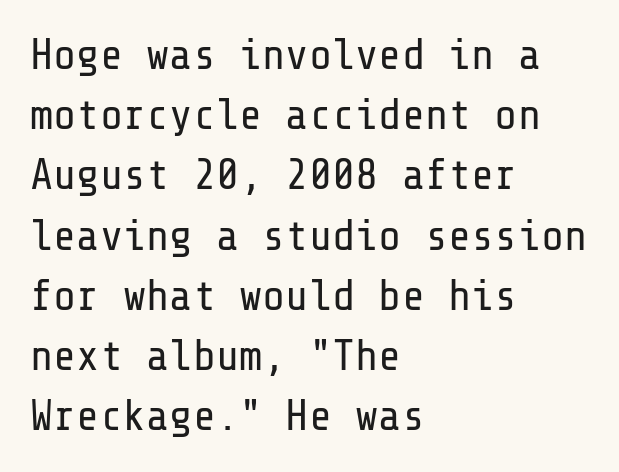
The image shows 43 px regular-weight sans-serif type, upright; set left-aligned, normal line spacing (1.4x), normal letter spacing, not underlined; low stroke contrast and a medium x-height.
